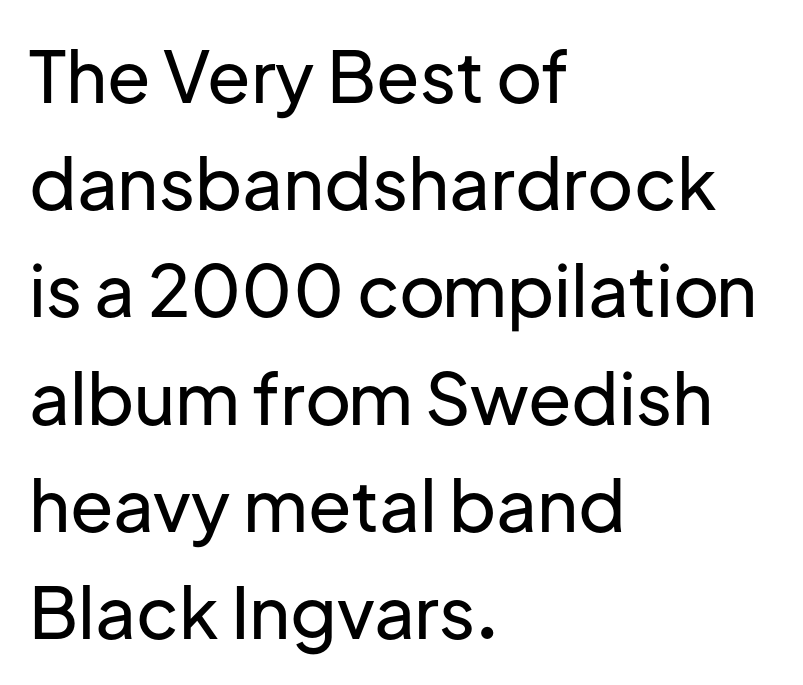
Q: Is the text italic (slanted)? A: No, it is upright.
Q: Is the typeface a serif or a sans-serif typeface? A: Sans-serif.
Q: Is the text underlined? A: No.
Q: How is the paragraph aligned? A: Left-aligned.
Q: Is the spacing between letters normal or unusually wide? A: Normal.
Q: Is the spacing between lines tight, normal or loose? A: Normal.
Q: Width (condensed, normal, or wide)? A: Normal.
Q: Stroke contrast? A: Low.
Q: x-height? A: Medium.
Q: Monospaced? A: No.
